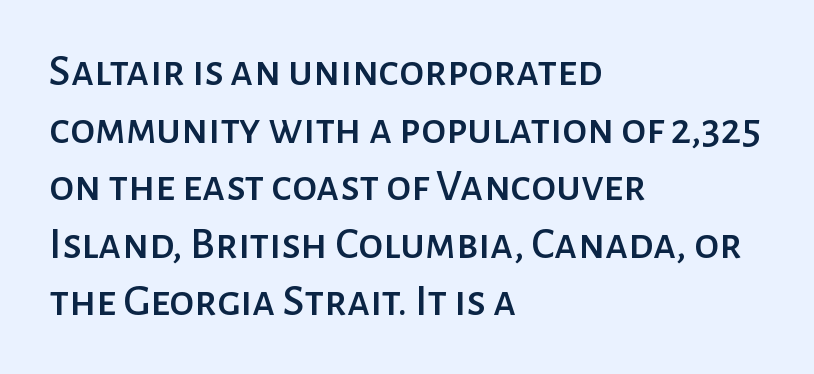
{"serif": "no", "italic": "no", "width": "normal", "stroke_contrast": "low", "x_height": "medium", "monospaced": "no", "underline": "no", "align": "left", "line_spacing": "normal", "line_spacing_ratio": 1.28, "letter_spacing": "normal", "letter_spacing_em": 0.0, "glyph_px": 45}
